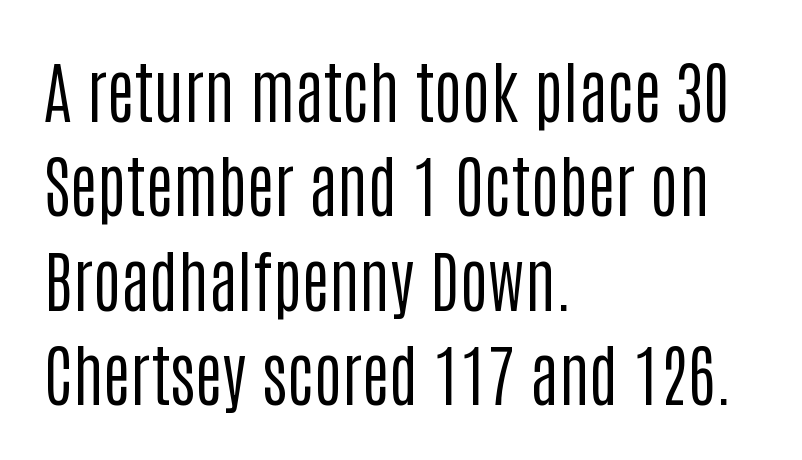
Rows of type keep a routine distance in the vertical direction. Inter-character spacing is left at the font's built-in metrics. The axis of the letterforms is exactly vertical. Does the type have serifs? No, each stem ends abruptly. Typeset ragged right — the left edge is the straight one.
